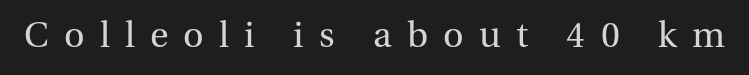
Q: Is the text bold? A: No.
Q: Is the text italic (slanted)? A: No, it is upright.
Q: Is the typeface a serif or a sans-serif typeface? A: Serif.
Q: Is the text underlined? A: No.
Q: Is the spacing between letters normal or unusually wide? A: Unusually wide.
Q: Width (condensed, normal, or wide)? A: Normal.
Q: Stroke contrast? A: Medium.
Q: x-height? A: Medium.
Q: Monospaced? A: No.
